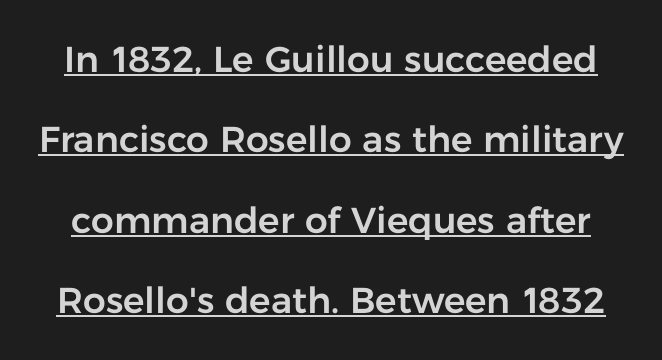
Q: Is the text italic (slanted)? A: No, it is upright.
Q: Is the typeface a serif or a sans-serif typeface? A: Sans-serif.
Q: Is the text underlined? A: Yes.
Q: Is the spacing between letters normal or unusually wide? A: Normal.
Q: Is the spacing between lines tight, normal or loose? A: Loose.
Q: Width (condensed, normal, or wide)? A: Normal.
Q: Stroke contrast? A: Low.
Q: x-height? A: Medium.
Q: Monospaced? A: No.
